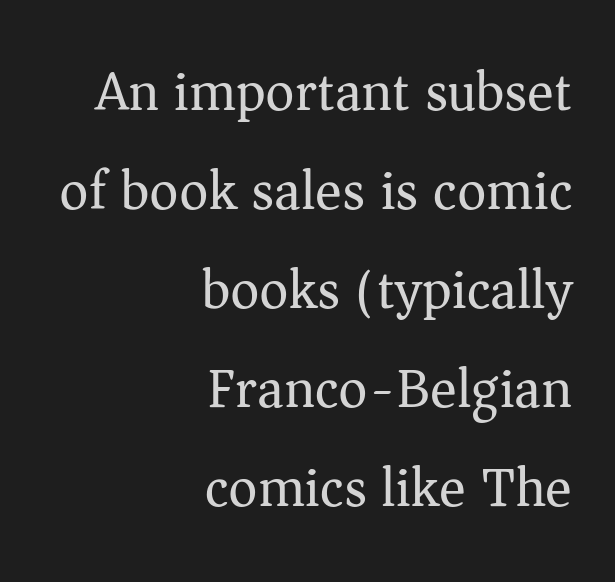
Q: Is the text bold? A: No.
Q: Is the text italic (slanted)? A: No, it is upright.
Q: Is the typeface a serif or a sans-serif typeface? A: Serif.
Q: Is the text underlined? A: No.
Q: How is the paragraph aligned? A: Right-aligned.
Q: Is the spacing between letters normal or unusually wide? A: Normal.
Q: Width (condensed, normal, or wide)? A: Normal.
Q: Stroke contrast? A: Medium.
Q: x-height? A: Medium.
Q: Monospaced? A: No.
